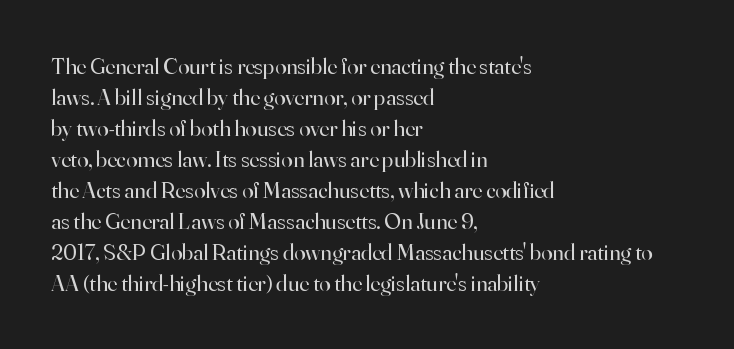
The image shows 23 px text type, upright; set left-aligned, normal line spacing (1.35x), normal letter spacing, not underlined.
